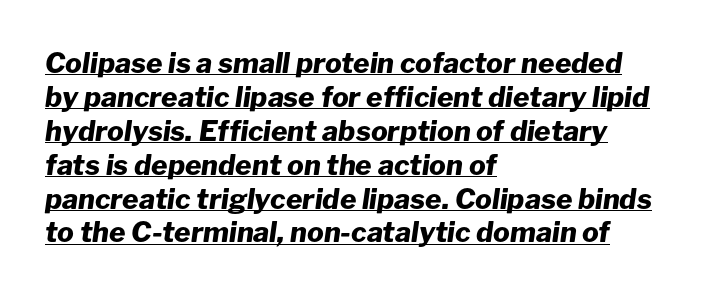
The image shows 28 px heavy type, italic (leaning right); set left-aligned, line spacing 1.21x, normal letter spacing, underlined; low stroke contrast and a medium x-height.
